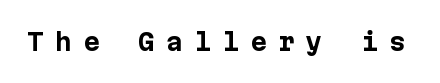
Q: Is the text bold? A: Yes.
Q: Is the text italic (slanted)? A: No, it is upright.
Q: Is the text underlined? A: No.
Q: Is the spacing between letters normal or unusually wide? A: Unusually wide.
